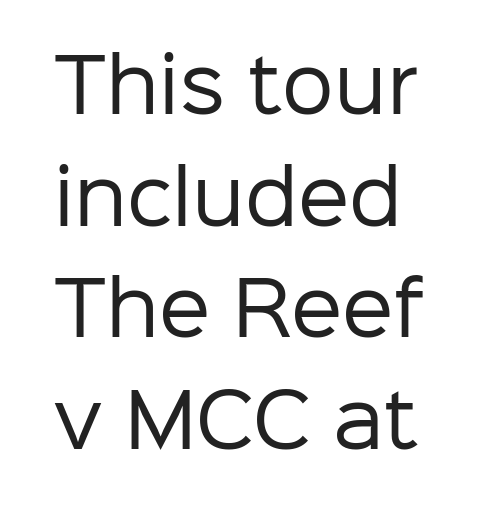
The image shows 73 px regular-weight sans-serif type, upright; set normal line spacing (1.53x), normal letter spacing, not underlined; low stroke contrast and a medium x-height.
